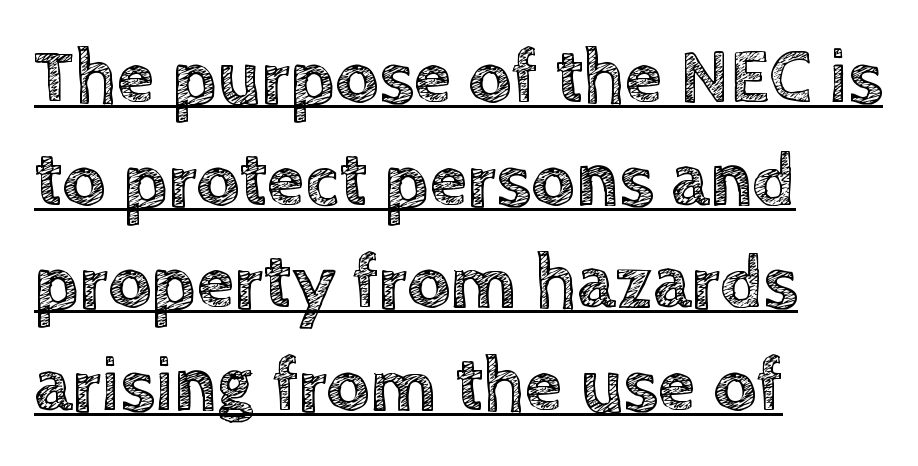
The image shows 76 px text type, upright; set left-aligned, normal line spacing (1.35x), normal letter spacing, underlined; a large x-height.
